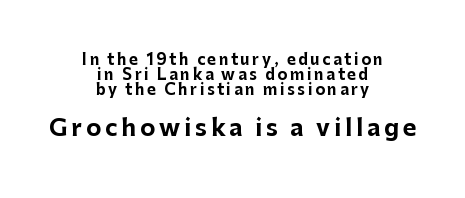
{"italic": "no", "bold": "yes", "underline": "no", "align": "center", "line_spacing": "tight", "line_spacing_ratio": 1.0, "larger_block": "second", "size_ratio": 1.53, "glyph_px": 23}
